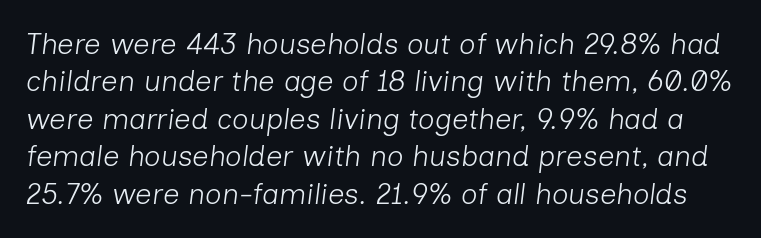
The image shows 29 px light type, italic (leaning right); set normal line spacing (1.29x), normal letter spacing, not underlined; low stroke contrast and a medium x-height.
